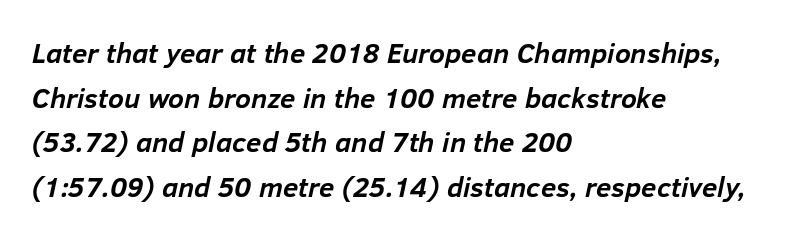
Would a proofreader flag this as italicized? Yes. Glyph-to-glyph distance matches everyday printed text. These lines are rendered in a variable-pitch font. Summary of weight: heavy, a full bold.
